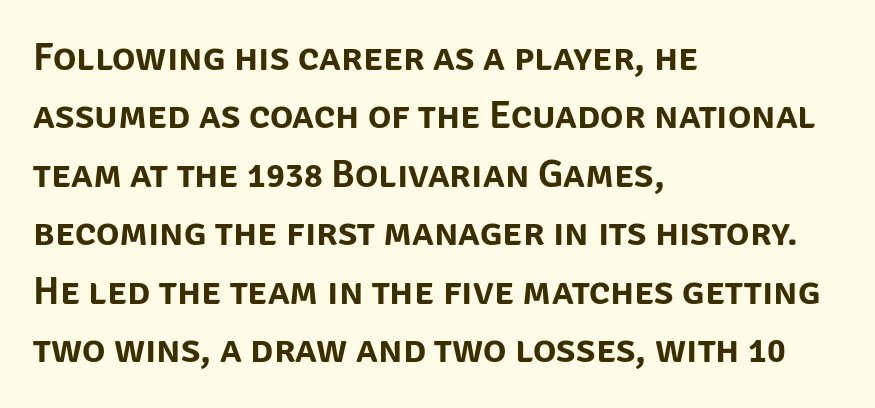
The image shows 39 px sans-serif type, upright; set left-aligned, normal line spacing (1.5x), normal letter spacing, not underlined; low stroke contrast and a large x-height.
